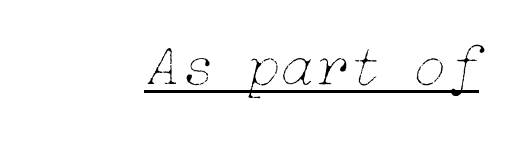
The rendering applies a slant to the glyphs. The passage shown is underscored from start to finish. The horizontal fit of the characters is conventional and even. The font is comparable to plain body text, perhaps lighter.
